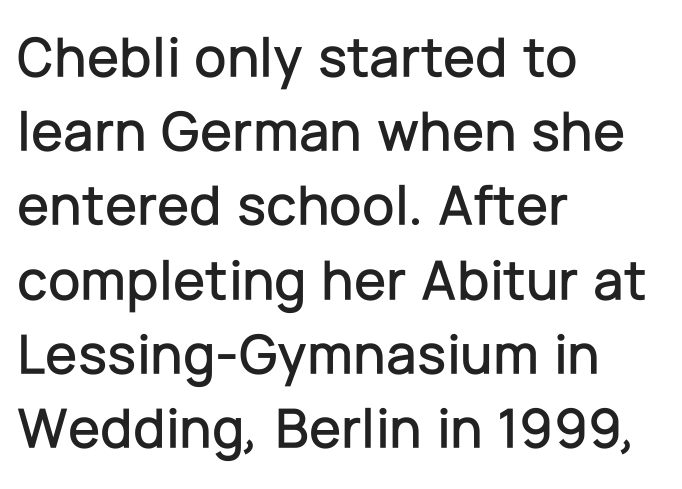
{"serif": "no", "italic": "no", "width": "normal", "stroke_contrast": "low", "x_height": "medium", "monospaced": "no", "underline": "no", "align": "left", "line_spacing": "normal", "line_spacing_ratio": 1.28, "letter_spacing": "normal", "letter_spacing_em": 0.0, "glyph_px": 58}
